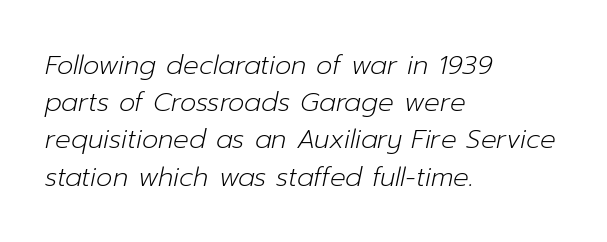
Stems and bowls with no extra thickness — not bold. Check the space under the baseline: it is left empty. Characters are canted at an angle relative to the baseline's perpendicular. Students, observe: this is what conventionally led text looks like. The rendering keeps characters at their native spacing. The passage is arranged the way most books set body copy — flush left.
